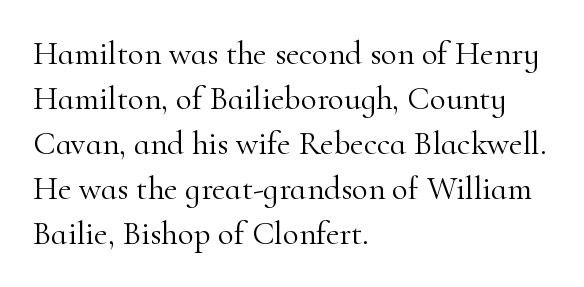
The image shows 33 px light serif type, upright; set left-aligned, normal line spacing (1.36x), normal letter spacing, not underlined; high stroke contrast and a small x-height.
